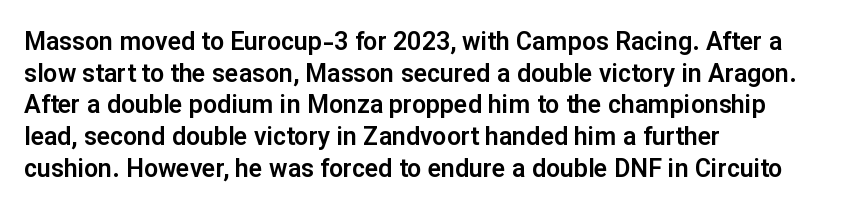
{"italic": "no", "underline": "no", "align": "left", "line_spacing": "normal", "line_spacing_ratio": 1.27, "letter_spacing": "normal", "letter_spacing_em": 0.0, "glyph_px": 25}
